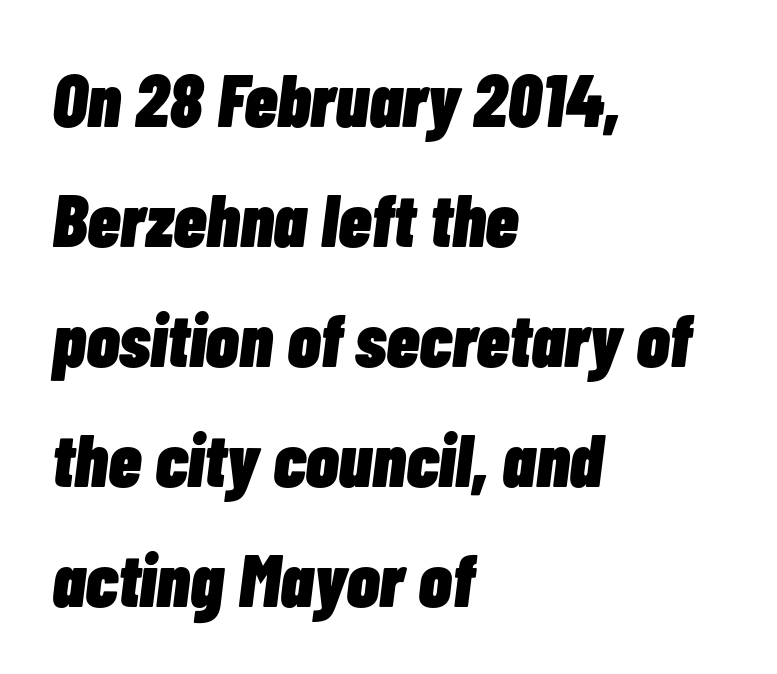
Q: Is the text bold? A: Yes.
Q: Is the text italic (slanted)? A: Yes, it leans right by about 7 degrees.
Q: Is the text underlined? A: No.
Q: How is the paragraph aligned? A: Left-aligned.
Q: Is the spacing between letters normal or unusually wide? A: Normal.
Q: Is the spacing between lines tight, normal or loose? A: Normal.
Q: Width (condensed, normal, or wide)? A: Condensed.
Q: Stroke contrast? A: Low.
Q: x-height? A: Medium.
Q: Monospaced? A: No.
